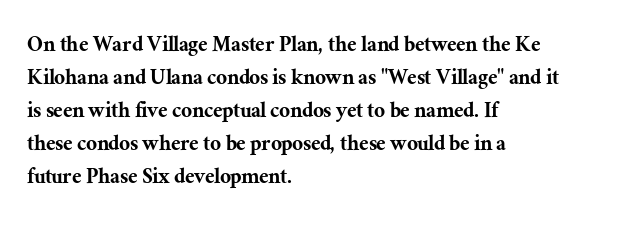
The image shows 24 px text type, upright; set left-aligned, normal line spacing (1.37x), normal letter spacing, not underlined.
